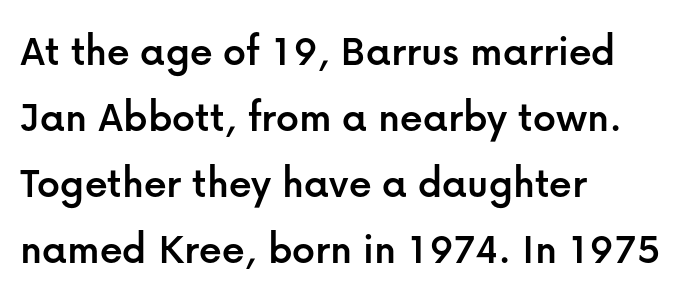
Inter-character spacing is left at the font's built-in metrics. Nope, not italic — everything's standing straight. The face used here is a sans, in the tradition of grotesques and geometrics. The rag falls on the right side of this text block. The vertical gap from one line to the next is medium. The string is rendered with underlining switched off.
